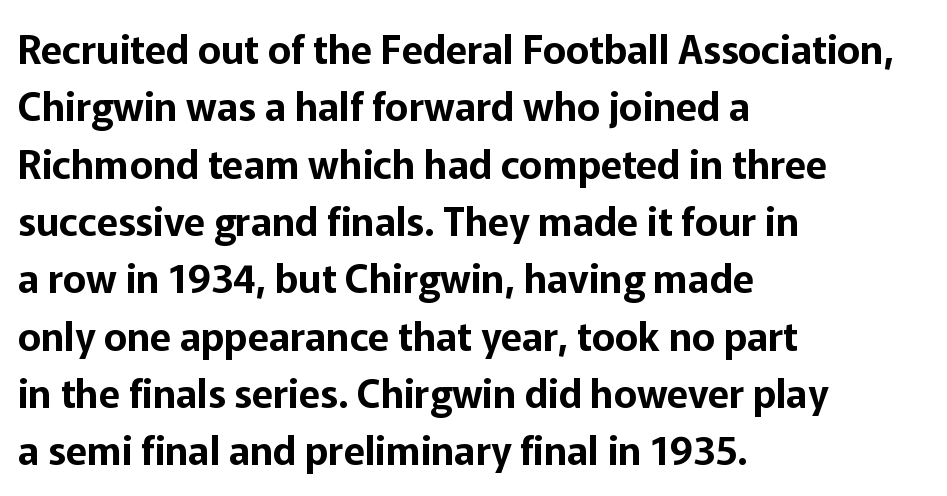
Unlike a traditional serif, this face leaves its strokes unadorned. Does the lettering tilt? It doesn't — this is upright. Is the block centered? No — it sits flush against the left margin. The foot of each line stays bare and open. Reading down the column, the eye jumps a familiar distance to each next line. Tracking value appears to be zero — textbook default spacing.
